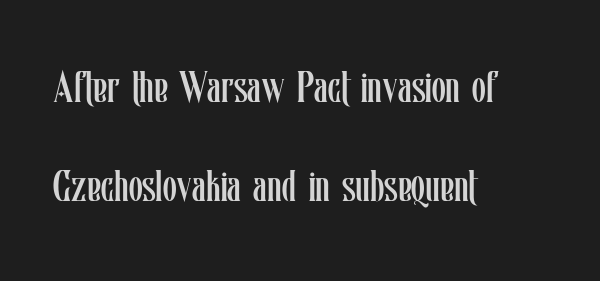
The image shows 45 px regular-weight, condensed type, upright; set left-aligned, loose line spacing (2.21x), normal letter spacing, not underlined; low stroke contrast and a medium x-height.
